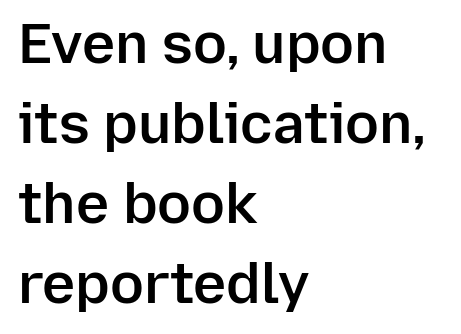
Default kerning and tracking; the words read as compact shapes. The gap between lines stays unmarked. These lines are set flush left with a ragged right edge. You can tell it's not italic because the verticals are truly vertical.
